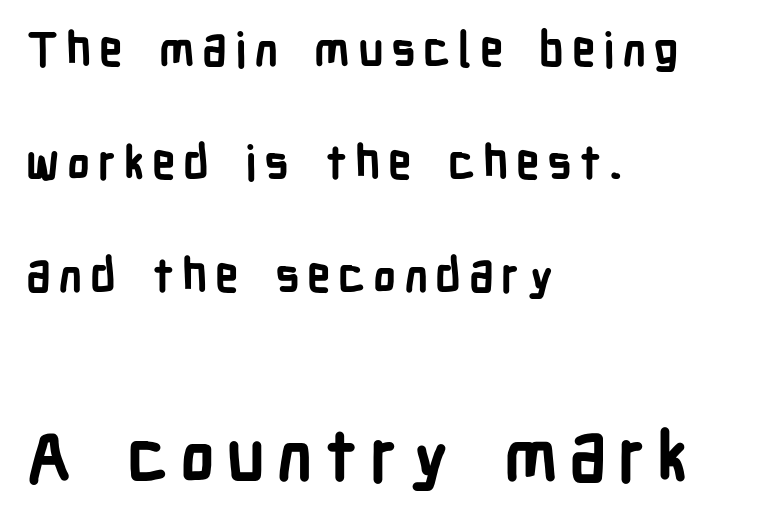
Q: Is the text bold? A: Yes.
Q: Is the text italic (slanted)? A: No, it is upright.
Q: Is the typeface a serif or a sans-serif typeface? A: Sans-serif.
Q: Is the text underlined? A: No.
Q: How is the paragraph aligned? A: Left-aligned.
Q: Is the spacing between lines tight, normal or loose? A: Loose.
Q: Which block of text is set in a larger size, the first (top) or the second (bottom)? A: The second (bottom) one.
Q: Width (condensed, normal, or wide)? A: Condensed.
Q: Stroke contrast? A: Low.
Q: x-height? A: Medium.
Q: Monospaced? A: No.
